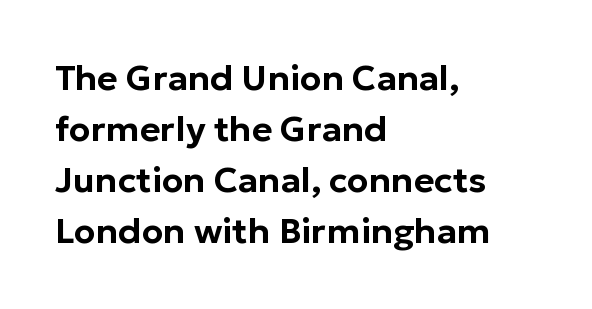
The image shows 35 px sans-serif type, upright; set left-aligned, normal line spacing (1.46x), normal letter spacing, not underlined; low stroke contrast and a medium x-height.
